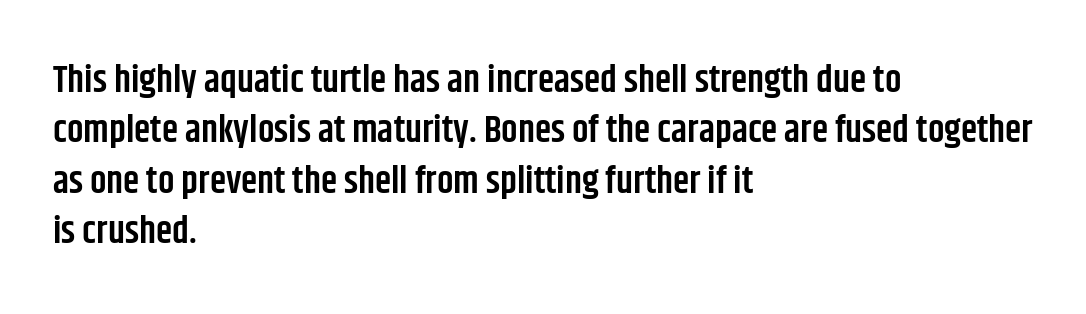
The glyphs have the mass of a demibold cut, below bold. Summary of vertical rhythm: regular, with standard interline spacing. Visually the block forms a straight wall on the left and a jagged coastline on the right. The horizontal fit of the characters is conventional and even.
